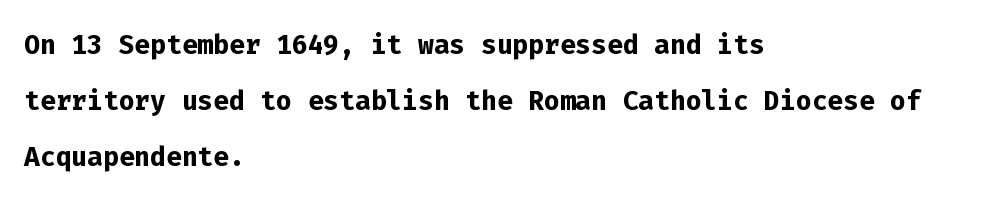
Does the type have serifs? No, each stem ends abruptly. Bold? Absolutely — the strokes are thick and heavy. The lettering holds an erect, upright posture throughout. The space beneath each line is pristine and unruled. Teacher's note: observe the even left margin — that is flush-left alignment.
